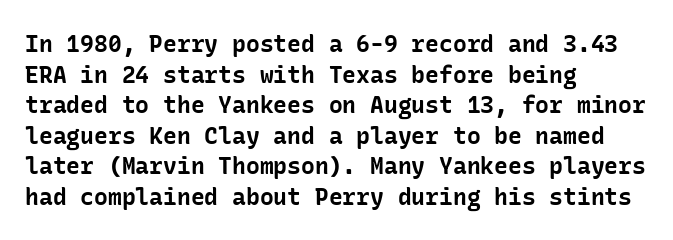
Nobody touched the tracking dial on this one. Heft: maximum for text — a bold. The rendering anchors every line to the left-hand side. The line-height multiplier appears to be the usual default.
